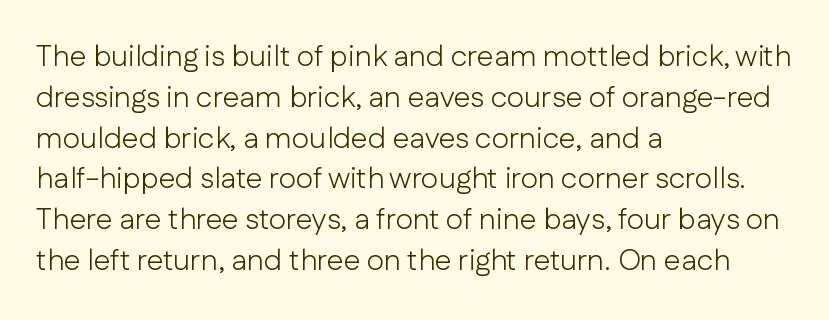
The baseline area is clear. Quick note: interline space is typical. This is roman type, the default non-slanted kind. The lines in this sample share a left origin and differ only in where they stop. Each letter keeps its own natural width here, so spacing adapts to shape.
